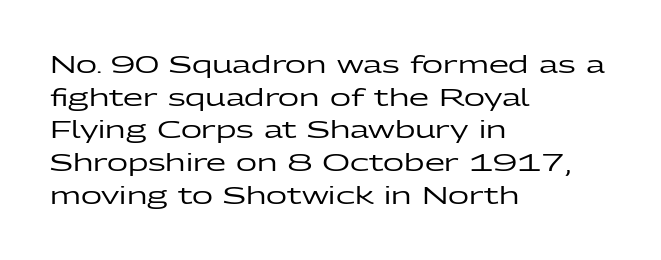
All the whitespace from short lines collects on the right. Standard letterfit; no display-style spreading of the glyphs. The area under the type is left untouched. Characters remain perfectly vertical along every line. If you measured baseline to baseline, you'd find a middling distance.
